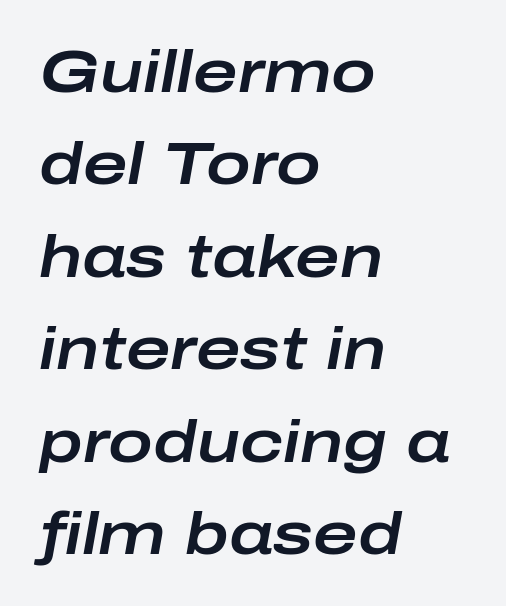
Q: Is the text italic (slanted)? A: Yes, it leans right by about 10 degrees.
Q: Is the text underlined? A: No.
Q: How is the paragraph aligned? A: Left-aligned.
Q: Is the spacing between letters normal or unusually wide? A: Normal.
Q: Is the spacing between lines tight, normal or loose? A: Normal.
Q: Width (condensed, normal, or wide)? A: Wide.
Q: Stroke contrast? A: Low.
Q: x-height? A: Medium.
Q: Monospaced? A: No.
